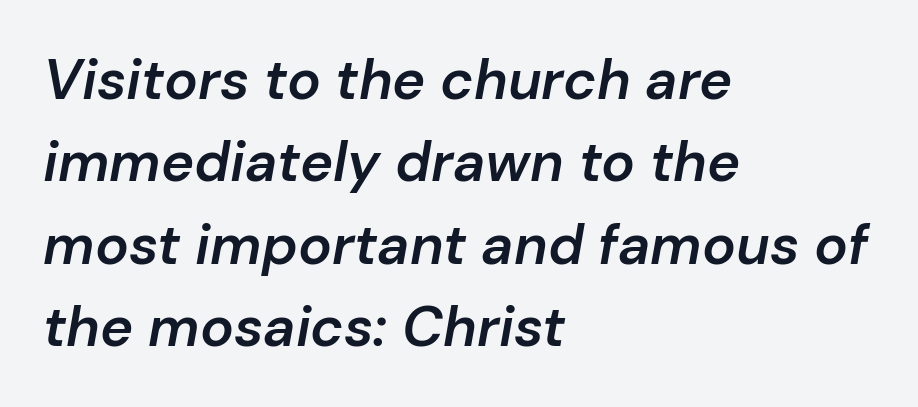
No extra tracking has been applied to these lines. A bit beefed up — I'd call it semibold rather than bold. Line starts are locked; line ends wander. Yep, that's italic — everything's leaning.
